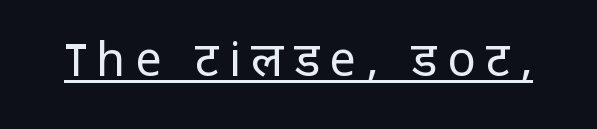
Proportional: the letters do not fall into vertical columns. The typesetter has applied underlining to the passage shown. Weight: not bold — regular or lighter. The characters display no serif detailing; their extremities are plain. Loose tracking; the words dissolve into strings of separated letters. Quick note: not italic, upright.
